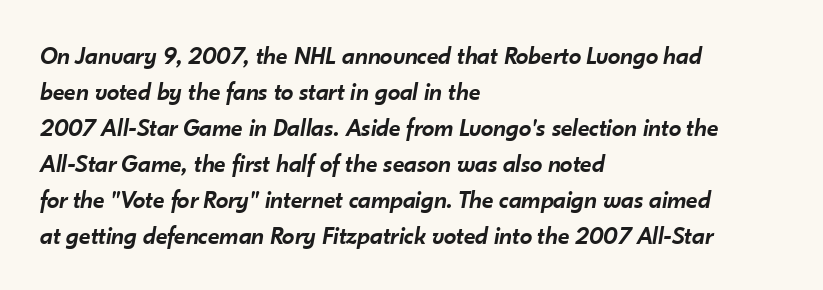
The image shows 25 px text type, italic (leaning right); set left-aligned, normal line spacing (1.44x), normal letter spacing, not underlined.
